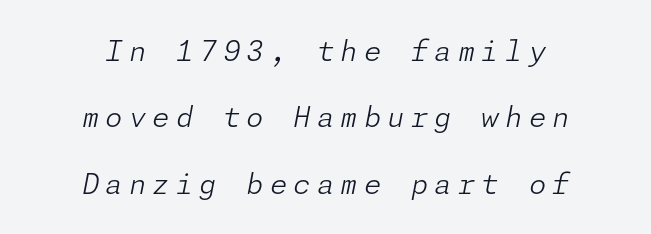
{"italic": "yes", "lean": "right", "slant_degrees": 11, "bold": "no", "weight": "light", "width": "normal", "stroke_contrast": "low", "x_height": "medium", "underline": "no", "align": "center", "line_spacing": "loose", "line_spacing_ratio": 2.37, "letter_spacing": "wide", "letter_spacing_em": 0.22, "glyph_px": 28}
